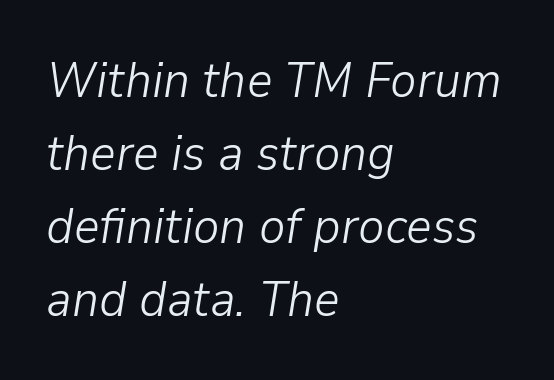
{"italic": "yes", "lean": "right", "slant_degrees": 9, "bold": "no", "weight": "light", "width": "normal", "stroke_contrast": "low", "x_height": "medium", "monospaced": "no", "underline": "no", "align": "left", "line_spacing": "normal", "line_spacing_ratio": 1.46, "letter_spacing": "normal", "letter_spacing_em": 0.0, "glyph_px": 50}
